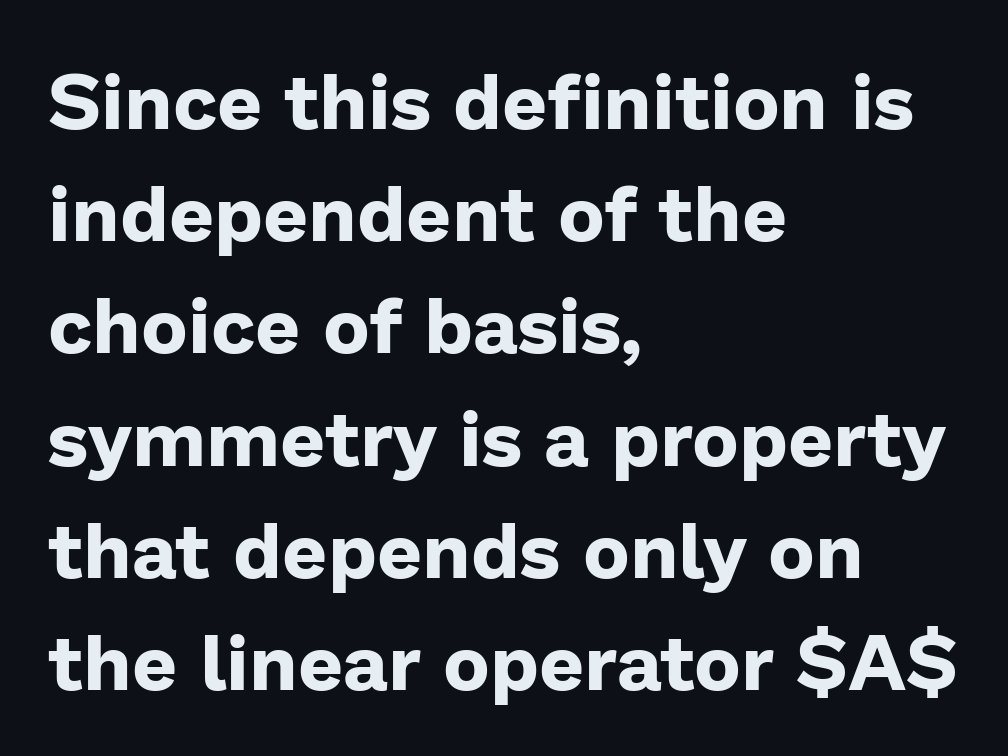
Spacing verdict: proportional, widths tailored to each character. Weight: bold. Where is the straight margin? On the left. In terms of posture, this sample is upright. Is there much room between lines? A standard amount, neither cramped nor airy.
